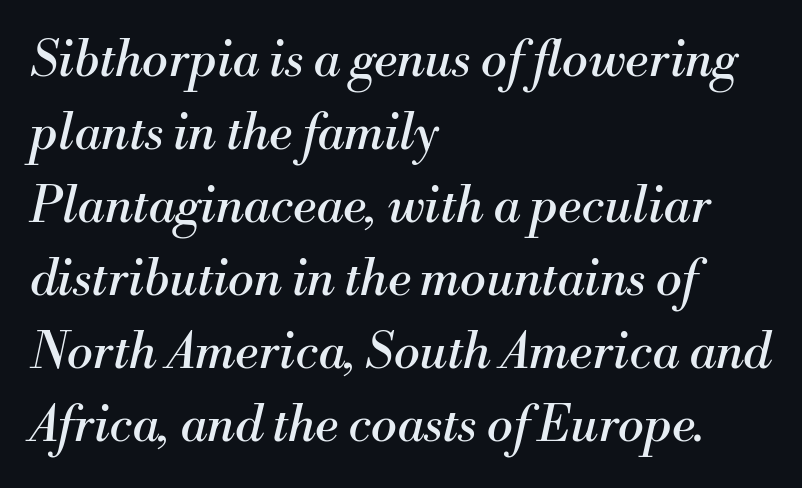
{"serif": "yes", "italic": "yes", "lean": "right", "slant_degrees": 13, "bold": "no", "weight": "regular", "width": "normal", "stroke_contrast": "medium", "x_height": "small", "monospaced": "no", "underline": "no", "align": "left", "line_spacing": "normal", "line_spacing_ratio": 1.49, "letter_spacing": "normal", "letter_spacing_em": 0.0, "glyph_px": 49}
